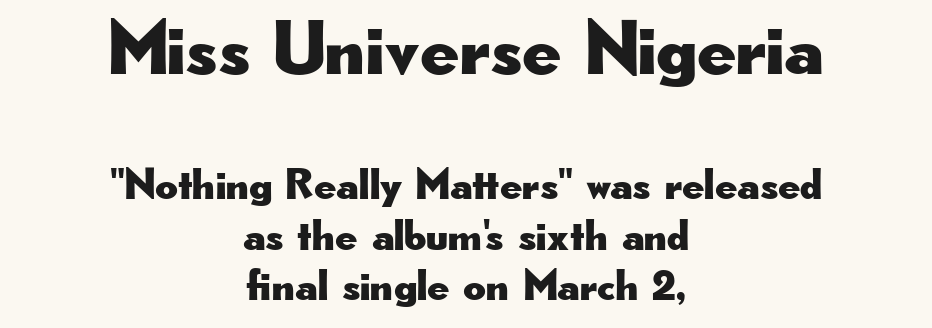
The passage shown is typed in a proportional face where columns would drift. Classification — sans serif. These lines were composed using upright roman letters. Successive baselines arrive quickly, one right under another. Character size in the leading block exceeds that of the trailing block. The specimen omits any rule beneath the text block's lines.
